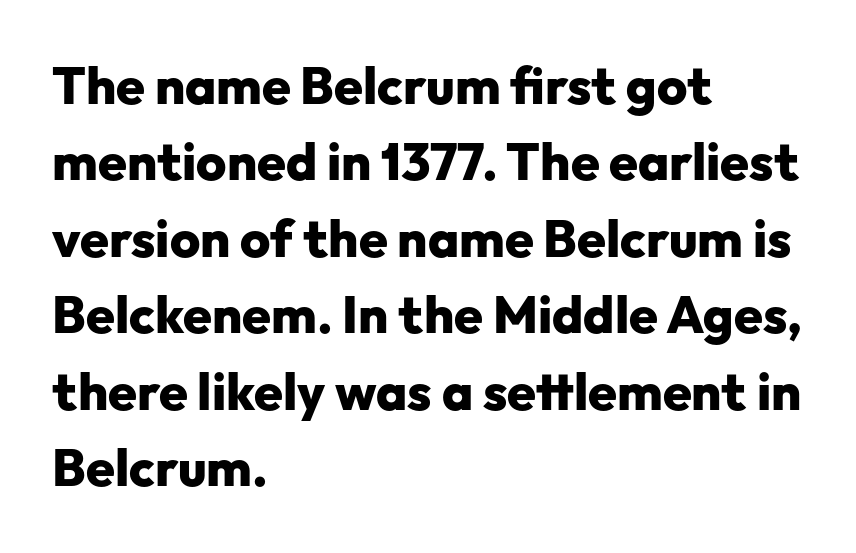
As a designer I'd log this as weight 700, bold. The foot of each line stays bare and open. Stroke terminals: plain, sans-serif. These lines are rendered in a variable-pitch font. Spacing between characters is what you'd get straight out of the box.
